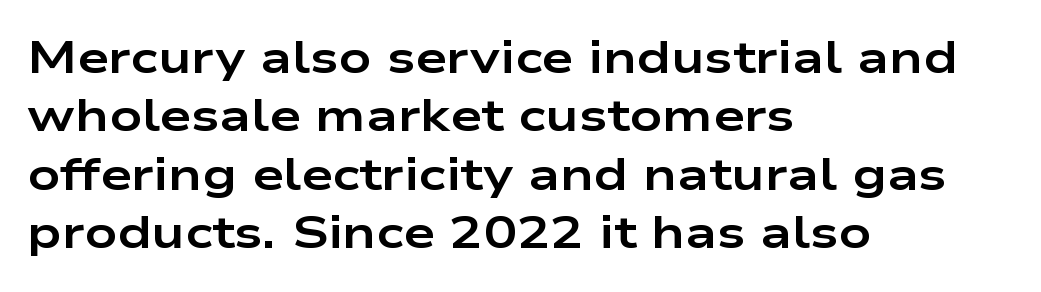
Q: Is the text bold? A: Yes.
Q: Is the text italic (slanted)? A: No, it is upright.
Q: Is the typeface a serif or a sans-serif typeface? A: Sans-serif.
Q: Is the text underlined? A: No.
Q: How is the paragraph aligned? A: Left-aligned.
Q: Is the spacing between letters normal or unusually wide? A: Normal.
Q: Is the spacing between lines tight, normal or loose? A: Normal.
Q: Width (condensed, normal, or wide)? A: Wide.
Q: Stroke contrast? A: Low.
Q: x-height? A: Medium.
Q: Monospaced? A: No.
